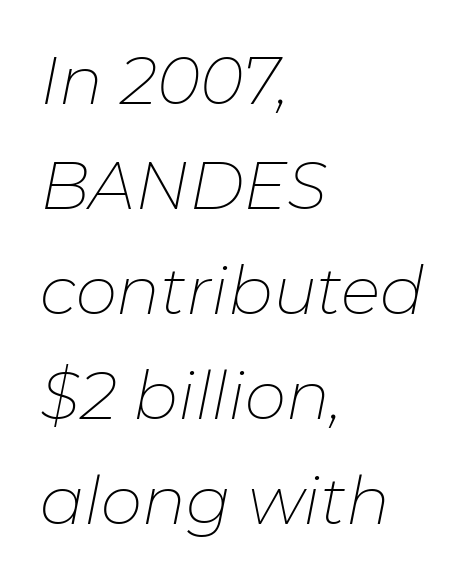
Q: Is the text bold? A: No.
Q: Is the text italic (slanted)? A: Yes, it leans right by about 11 degrees.
Q: Is the text underlined? A: No.
Q: How is the paragraph aligned? A: Left-aligned.
Q: Is the spacing between letters normal or unusually wide? A: Normal.
Q: Is the spacing between lines tight, normal or loose? A: Normal.
Q: Width (condensed, normal, or wide)? A: Normal.
Q: Stroke contrast? A: Low.
Q: x-height? A: Medium.
Q: Monospaced? A: No.
